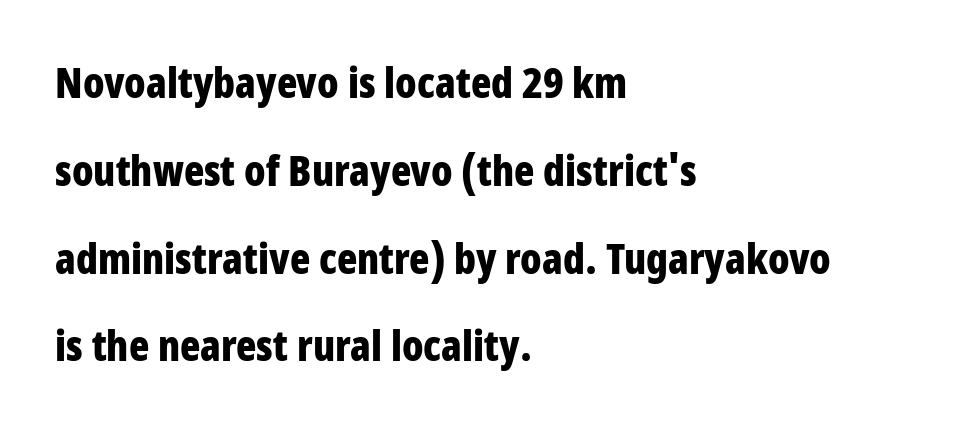
Note the varied advance widths — an 'i' is clearly narrower than an 'm'. A student would call this left alignment; a typographer would say flush left, rag right. The passage shown is not underscored anywhere. Leading is clearly above the norm, producing a sparse column. Strong, thick strokes mark this as bold type. Is the letter spacing exaggerated? No — it looks like the ordinary default.
